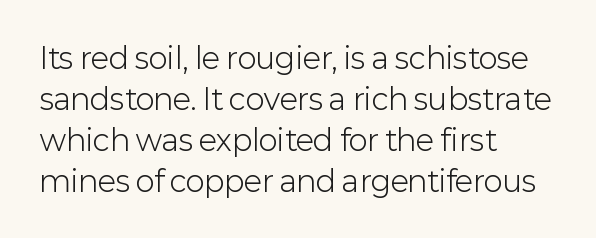
Stroke terminals: plain, sans-serif. The typesetter chose a ragged-right arrangement here. Compared with typical body copy, the letter spacing here is the same. On a weight scale, this lands at 450 or below.
